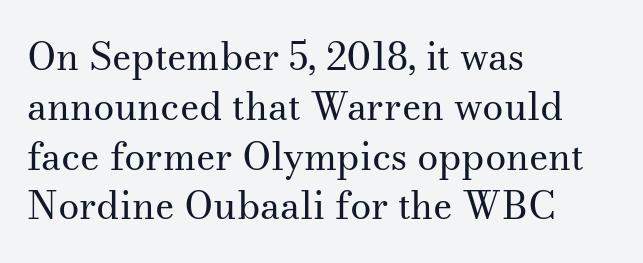
The lines are quadded left. Are there feet on the stems? There are — it's a serif. The block of text has a typical density, with ordinary space between rows. Short note: letters normally spaced.
